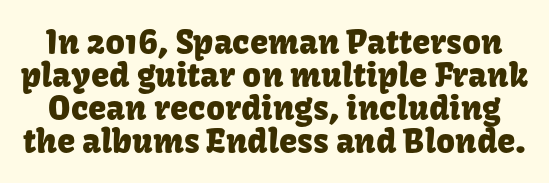
Q: Is the text italic (slanted)? A: No, it is upright.
Q: Is the typeface a serif or a sans-serif typeface? A: Sans-serif.
Q: Is the text underlined? A: No.
Q: Is the spacing between letters normal or unusually wide? A: Normal.
Q: Is the spacing between lines tight, normal or loose? A: Tight.
Q: Width (condensed, normal, or wide)? A: Normal.
Q: Stroke contrast? A: Low.
Q: x-height? A: Medium.
Q: Monospaced? A: No.
